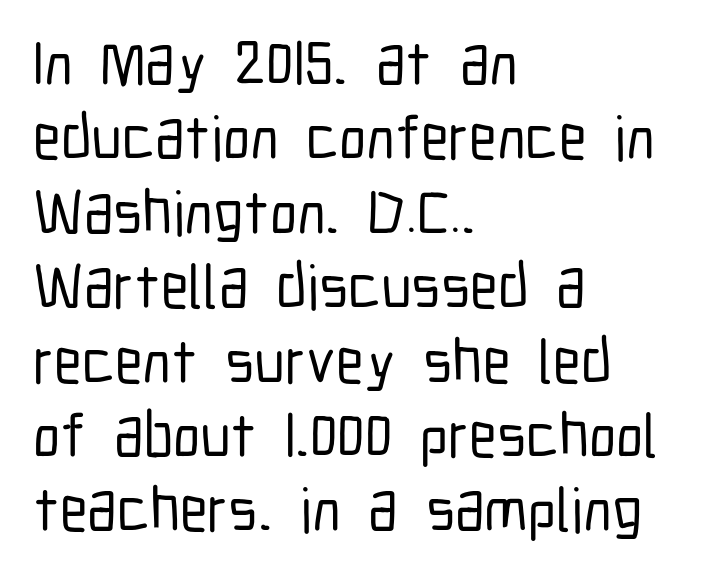
The lettering stays uniformly vertical, giving the passage a roman look. Do the characters align in a grid? No, the font is proportional. Descender tails drop into unmarked territory. Spacing between characters is what you'd get straight out of the box. Stroke terminals: plain, sans-serif. Notice how the passage keeps a crisp vertical edge on the left only.
